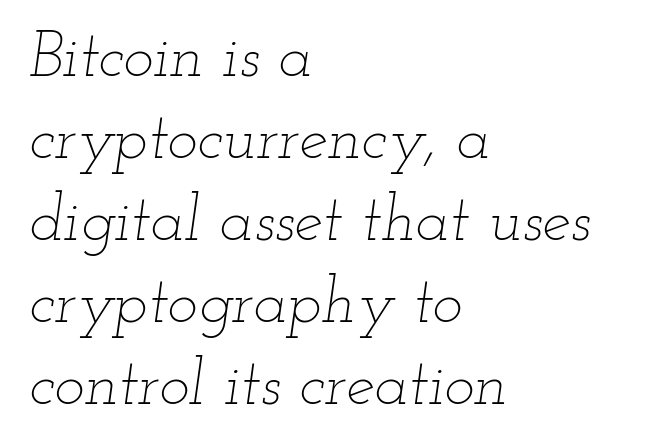
Q: Is the text bold? A: No.
Q: Is the text italic (slanted)? A: Yes, it leans right by about 12 degrees.
Q: Is the text underlined? A: No.
Q: How is the paragraph aligned? A: Left-aligned.
Q: Is the spacing between letters normal or unusually wide? A: Normal.
Q: Is the spacing between lines tight, normal or loose? A: Normal.
Q: Width (condensed, normal, or wide)? A: Wide.
Q: Stroke contrast? A: Low.
Q: x-height? A: Small.
Q: Monospaced? A: No.
